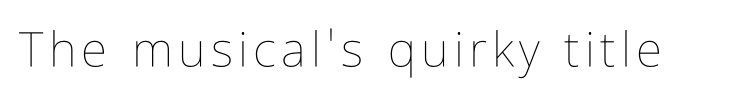
Varying glyph widths throughout — classic text-font behaviour. The gap between lines stays unmarked. When letters stand straight like this, we call the style roman or upright. The letterforms sit at book weight or below.
